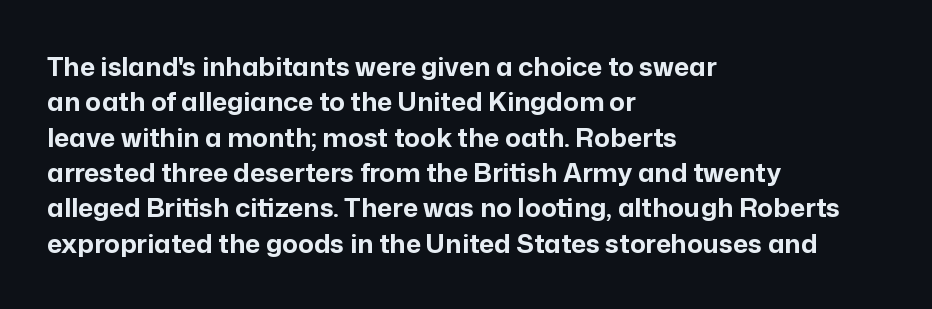
Q: Is the text bold? A: Yes.
Q: Is the text italic (slanted)? A: No, it is upright.
Q: Is the text underlined? A: No.
Q: How is the paragraph aligned? A: Left-aligned.
Q: Is the spacing between letters normal or unusually wide? A: Normal.
Q: Is the spacing between lines tight, normal or loose? A: Normal.
